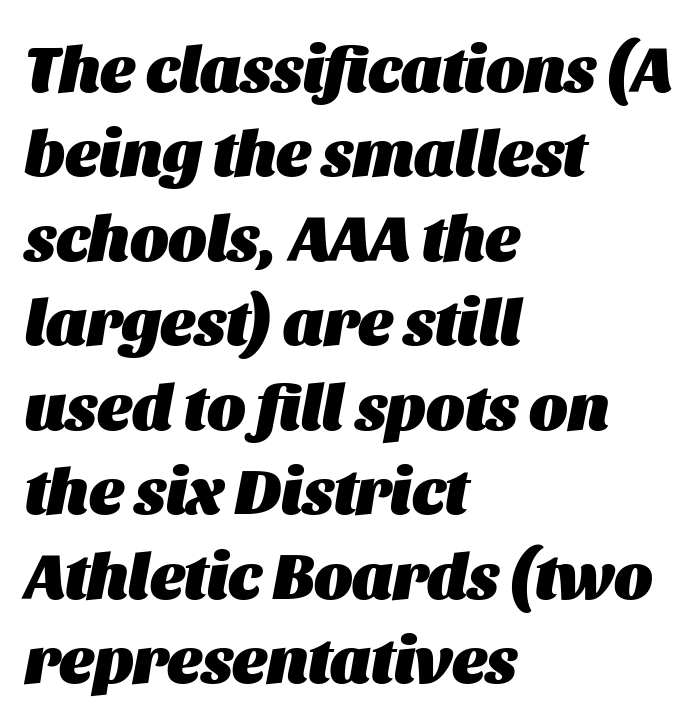
Does the copy run flush right? No — it runs flush left. The passage shown is emphatically bold. Varying glyph widths throughout — classic text-font behaviour. Letter spacing: default. Descenders hang freely into open space. Looking at the ascenders, they clearly lean.
